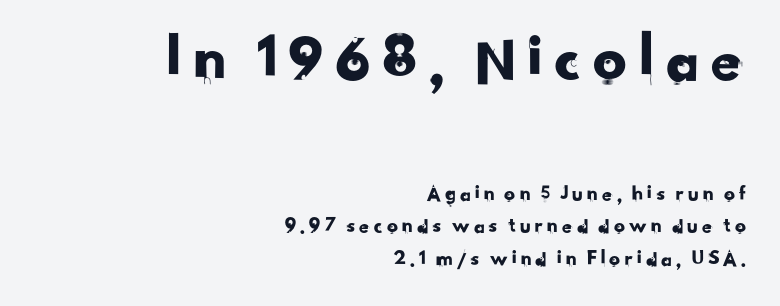
{"serif": "no", "width": "normal", "stroke_contrast": "low", "x_height": "small", "monospaced": "no", "underline": "no", "align": "right", "line_spacing": "normal", "line_spacing_ratio": 1.47, "larger_block": "first", "size_ratio": 3.05, "glyph_px": 67}
